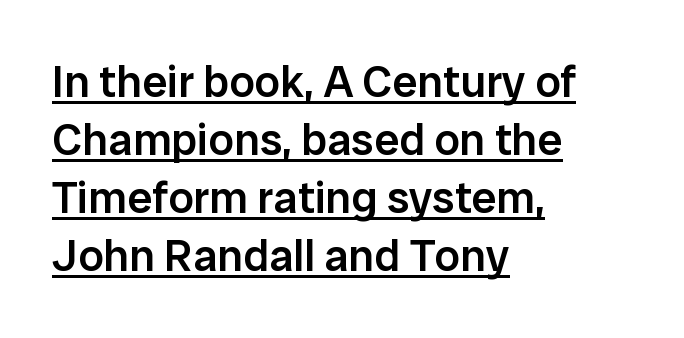
The image shows 45 px semibold sans-serif type, upright; set left-aligned, normal line spacing (1.29x), normal letter spacing, underlined; low stroke contrast and a medium x-height.
